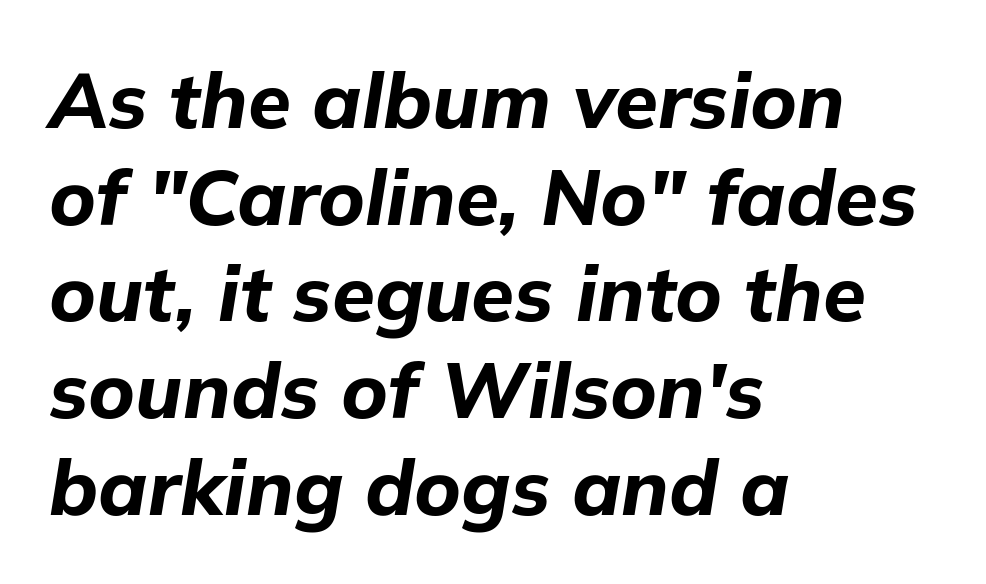
Q: Is the text bold? A: Yes.
Q: Is the text italic (slanted)? A: Yes, it leans right by about 9 degrees.
Q: Is the text underlined? A: No.
Q: How is the paragraph aligned? A: Left-aligned.
Q: Is the spacing between letters normal or unusually wide? A: Normal.
Q: Width (condensed, normal, or wide)? A: Normal.
Q: Stroke contrast? A: Low.
Q: x-height? A: Medium.
Q: Monospaced? A: No.
